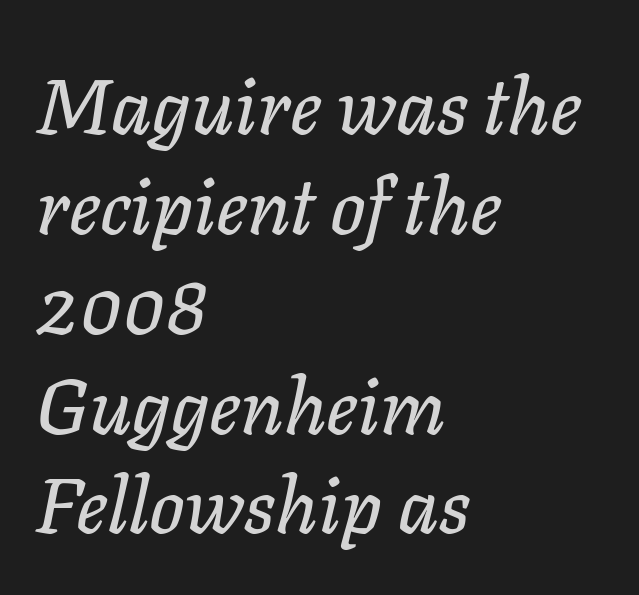
{"italic": "yes", "lean": "right", "slant_degrees": 11, "width": "normal", "stroke_contrast": "low", "x_height": "medium", "monospaced": "no", "underline": "no", "align": "left", "line_spacing": "normal", "line_spacing_ratio": 1.28, "letter_spacing": "normal", "letter_spacing_em": 0.0, "glyph_px": 78}
